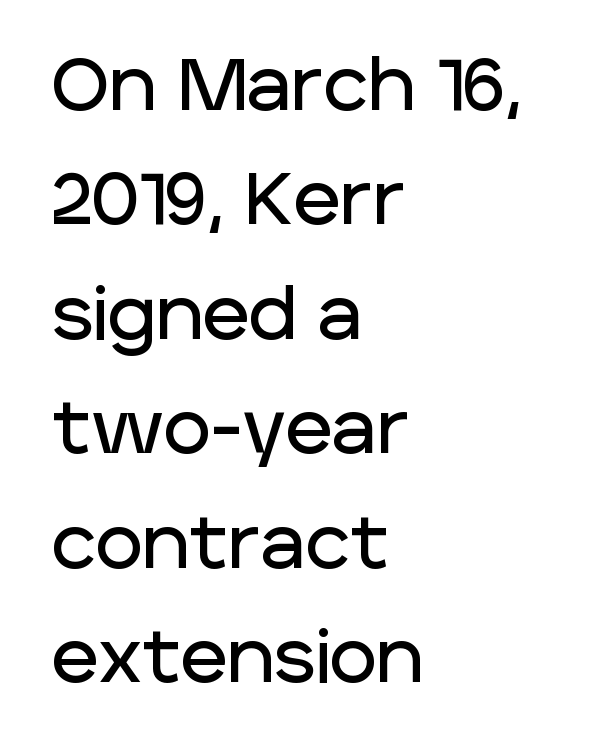
Characters follow at the spacing the type designer built in. The string is rendered with underlining switched off. The rendering uses natural spacing where letterforms have individual widths. Font category for this specimen: sans-serif. The typesetter chose a ragged-right arrangement here. Ordinary non-slanted type is in use.
